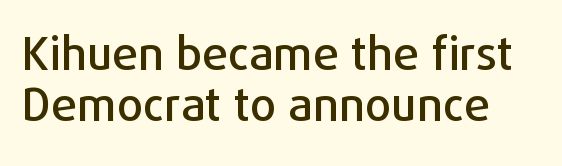
{"serif": "no", "italic": "no", "width": "normal", "stroke_contrast": "low", "x_height": "medium", "monospaced": "no", "underline": "no", "line_spacing": "tight", "line_spacing_ratio": 1.1, "letter_spacing": "normal", "letter_spacing_em": 0.0, "glyph_px": 46}
